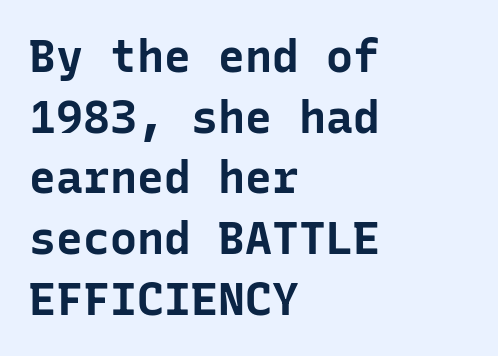
Q: Is the text bold? A: Yes.
Q: Is the text italic (slanted)? A: No, it is upright.
Q: Is the typeface a serif or a sans-serif typeface? A: Sans-serif.
Q: Is the text underlined? A: No.
Q: How is the paragraph aligned? A: Left-aligned.
Q: Is the spacing between letters normal or unusually wide? A: Normal.
Q: Is the spacing between lines tight, normal or loose? A: Normal.
Q: Width (condensed, normal, or wide)? A: Normal.
Q: Stroke contrast? A: Low.
Q: x-height? A: Medium.
Q: Monospaced? A: Yes.
